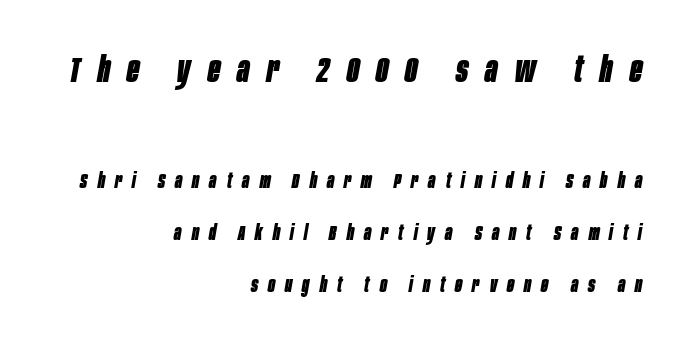
Q: Is the text bold? A: Yes.
Q: Is the text italic (slanted)? A: Yes, it leans right by about 10 degrees.
Q: Is the text underlined? A: No.
Q: How is the paragraph aligned? A: Right-aligned.
Q: Is the spacing between letters normal or unusually wide? A: Unusually wide.
Q: Is the spacing between lines tight, normal or loose? A: Loose.
Q: Which block of text is set in a larger size, the first (top) or the second (bottom)? A: The first (top) one.
Q: Width (condensed, normal, or wide)? A: Condensed.
Q: Stroke contrast? A: Low.
Q: x-height? A: Large.
Q: Monospaced? A: No.
